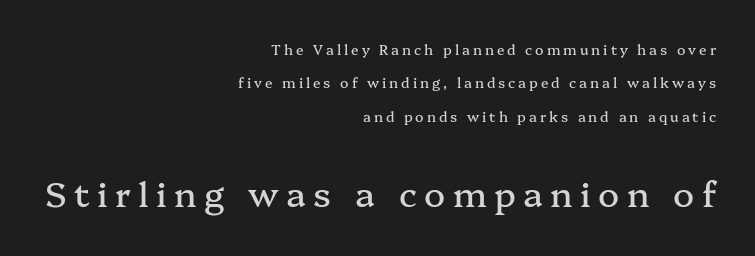
{"serif": "yes", "italic": "no", "width": "normal", "stroke_contrast": "medium", "x_height": "medium", "monospaced": "no", "underline": "no", "align": "right", "line_spacing": "loose", "line_spacing_ratio": 2.39, "letter_spacing": "wide", "letter_spacing_em": 0.21, "larger_block": "second", "size_ratio": 2.5, "glyph_px": 35}
